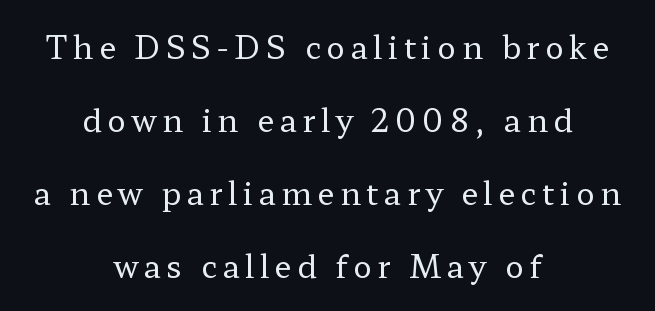
The image shows 31 px regular-weight, wide serif type, upright; set centered, loose line spacing (2.36x), not underlined; low stroke contrast and a medium x-height.
